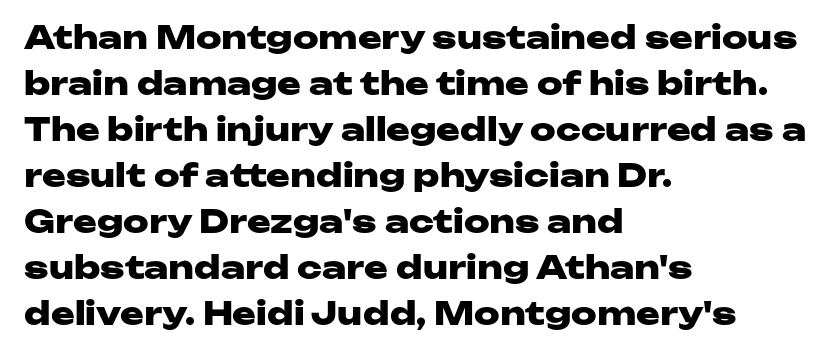
Q: Is the text bold? A: Yes.
Q: Is the text italic (slanted)? A: No, it is upright.
Q: Is the typeface a serif or a sans-serif typeface? A: Sans-serif.
Q: Is the text underlined? A: No.
Q: How is the paragraph aligned? A: Left-aligned.
Q: Is the spacing between letters normal or unusually wide? A: Normal.
Q: Is the spacing between lines tight, normal or loose? A: Normal.
Q: Width (condensed, normal, or wide)? A: Wide.
Q: Stroke contrast? A: Low.
Q: x-height? A: Medium.
Q: Monospaced? A: No.
